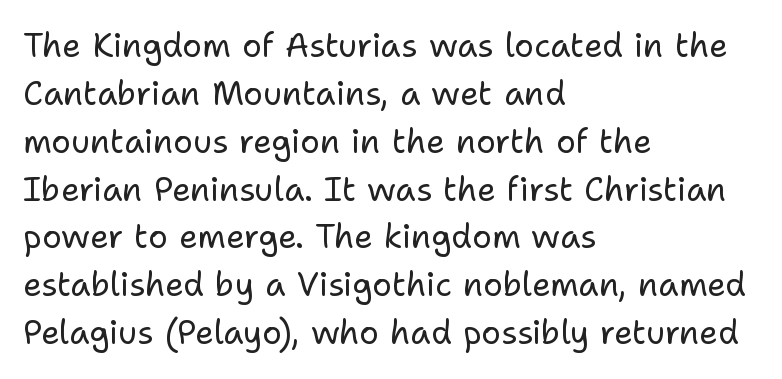
{"serif": "no", "italic": "no", "bold": "no", "weight": "regular", "width": "normal", "stroke_contrast": "low", "x_height": "medium", "monospaced": "no", "underline": "no", "align": "left", "line_spacing": "normal", "line_spacing_ratio": 1.45, "letter_spacing": "normal", "letter_spacing_em": 0.0, "glyph_px": 33}
